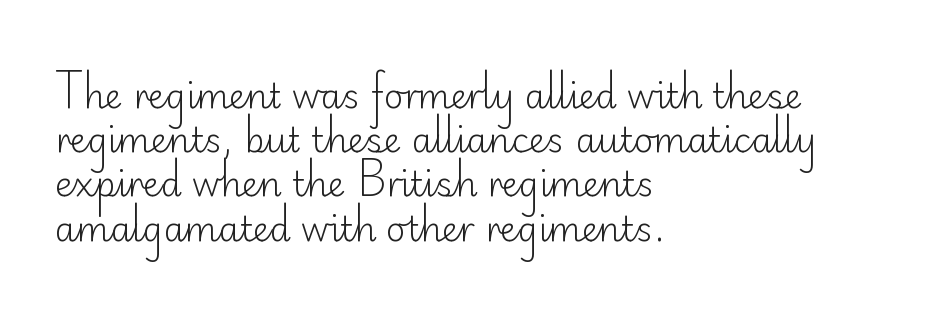
Q: Is the text bold? A: No.
Q: Is the text italic (slanted)? A: No, it is upright.
Q: Is the typeface a serif or a sans-serif typeface? A: Sans-serif.
Q: Is the text underlined? A: No.
Q: How is the paragraph aligned? A: Left-aligned.
Q: Is the spacing between letters normal or unusually wide? A: Normal.
Q: Is the spacing between lines tight, normal or loose? A: Normal.
Q: Width (condensed, normal, or wide)? A: Normal.
Q: Stroke contrast? A: Low.
Q: x-height? A: Small.
Q: Monospaced? A: No.
